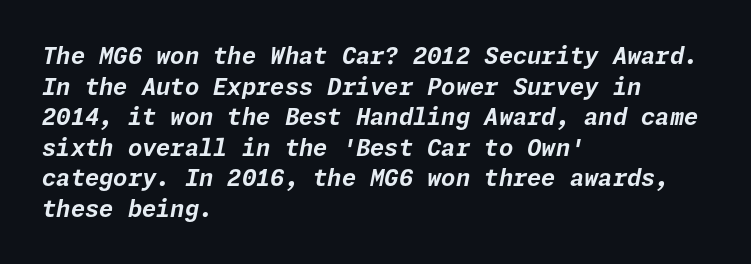
Q: Is the text bold? A: Yes.
Q: Is the text italic (slanted)? A: Yes, it leans right by about 11 degrees.
Q: Is the text underlined? A: No.
Q: How is the paragraph aligned? A: Left-aligned.
Q: Is the spacing between letters normal or unusually wide? A: Normal.
Q: Is the spacing between lines tight, normal or loose? A: Normal.
